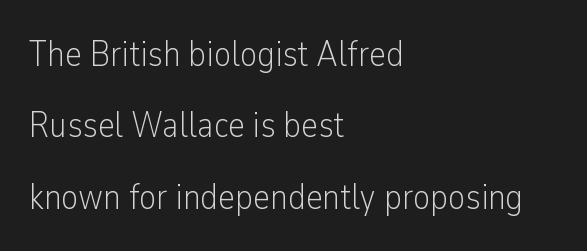
Q: Is the text bold? A: No.
Q: Is the text italic (slanted)? A: No, it is upright.
Q: Is the typeface a serif or a sans-serif typeface? A: Sans-serif.
Q: Is the text underlined? A: No.
Q: How is the paragraph aligned? A: Left-aligned.
Q: Is the spacing between letters normal or unusually wide? A: Normal.
Q: Is the spacing between lines tight, normal or loose? A: Loose.
Q: Width (condensed, normal, or wide)? A: Condensed.
Q: Stroke contrast? A: Low.
Q: x-height? A: Medium.
Q: Monospaced? A: No.
